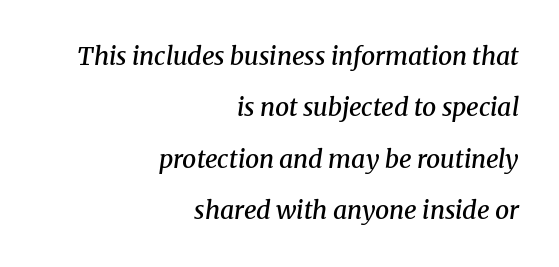
Q: Is the text bold? A: Semi-bold.
Q: Is the text italic (slanted)? A: Yes, it leans right by about 8 degrees.
Q: Is the text underlined? A: No.
Q: How is the paragraph aligned? A: Right-aligned.
Q: Is the spacing between letters normal or unusually wide? A: Normal.
Q: Is the spacing between lines tight, normal or loose? A: Loose.
